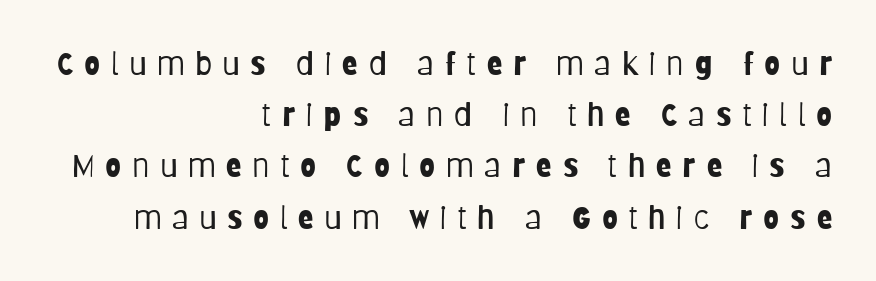
Q: Is the text bold? A: No.
Q: Is the text italic (slanted)? A: No, it is upright.
Q: Is the typeface a serif or a sans-serif typeface? A: Sans-serif.
Q: Is the text underlined? A: No.
Q: How is the paragraph aligned? A: Right-aligned.
Q: Is the spacing between letters normal or unusually wide? A: Unusually wide.
Q: Is the spacing between lines tight, normal or loose? A: Normal.
Q: Width (condensed, normal, or wide)? A: Condensed.
Q: Stroke contrast? A: Low.
Q: x-height? A: Large.
Q: Monospaced? A: No.
